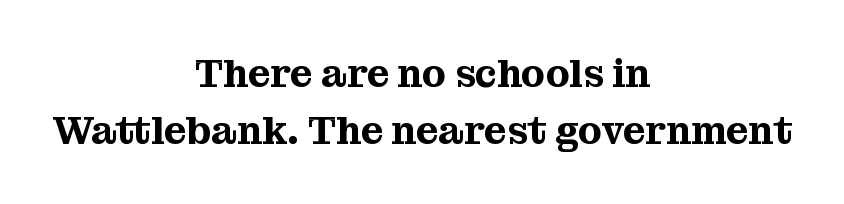
The image shows 39 px serif type, upright; set centered, normal line spacing (1.46x), normal letter spacing, not underlined; medium stroke contrast and a medium x-height.
